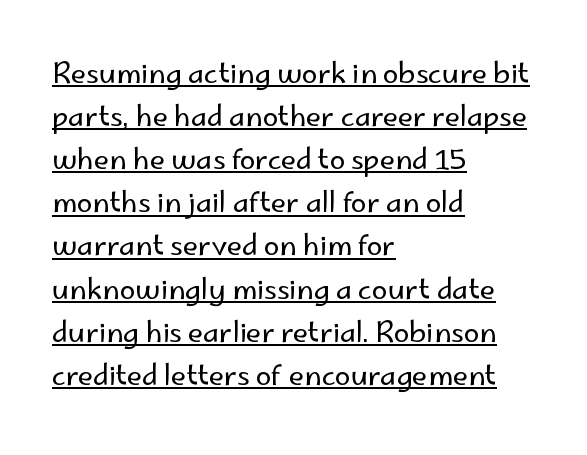
The image shows 28 px regular-weight sans-serif type, upright; set left-aligned, normal line spacing (1.54x), normal letter spacing, underlined; low stroke contrast and a small x-height.
